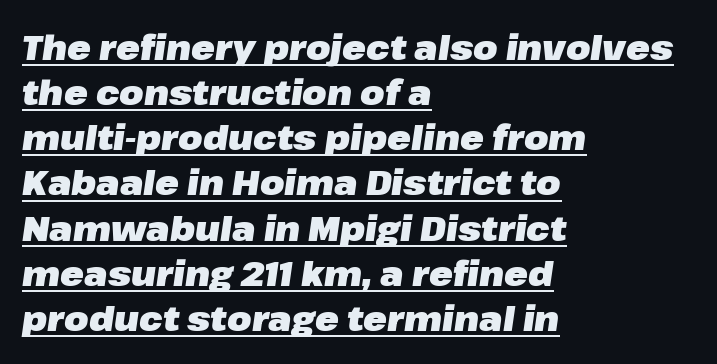
The line texture is even and compact thanks to regular tracking. Reading down the column, the eye jumps a familiar distance to each next line. The rendering uses the underline text-decoration. The face used here has a pronounced slope to its letters. Think of a printed novel: that variable character pitch is what you see here. Heavy-handed strokes throughout: this text is bold.
